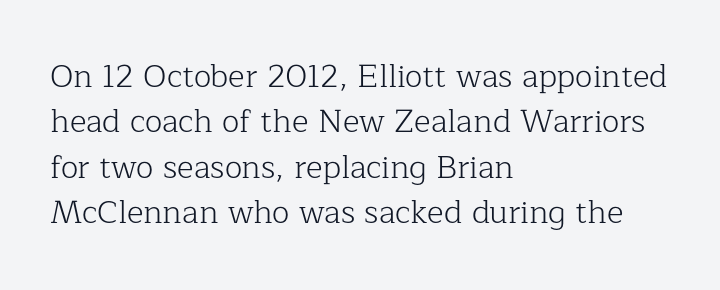
Is this a fixed-width face? No — the glyphs have proportional, varying widths. This is not heavy type; no bold has been used. Check where the strokes stop: tiny serifs finish them off. The words here are not underlined. Quick note: not italic, upright.
